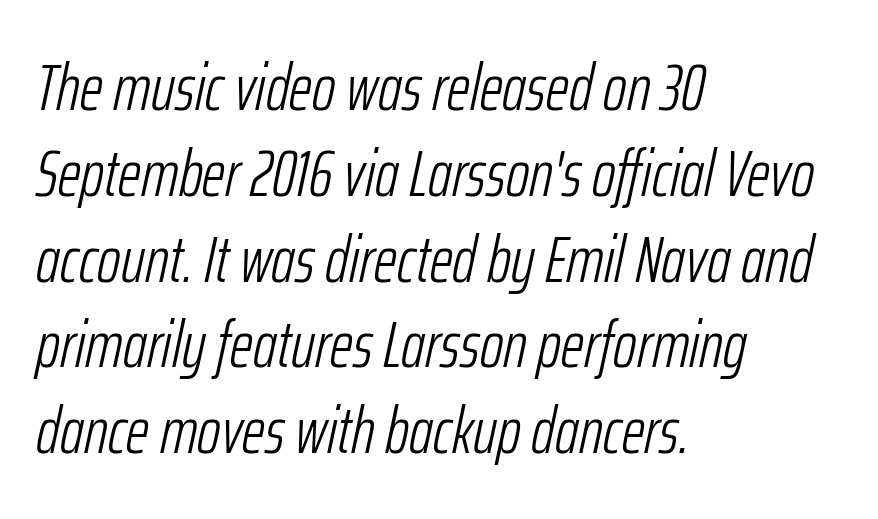
Q: Is the text bold? A: No.
Q: Is the text italic (slanted)? A: Yes, it leans right by about 12 degrees.
Q: Is the text underlined? A: No.
Q: How is the paragraph aligned? A: Left-aligned.
Q: Is the spacing between letters normal or unusually wide? A: Normal.
Q: Is the spacing between lines tight, normal or loose? A: Normal.
Q: Width (condensed, normal, or wide)? A: Condensed.
Q: Stroke contrast? A: Low.
Q: x-height? A: Medium.
Q: Monospaced? A: No.
